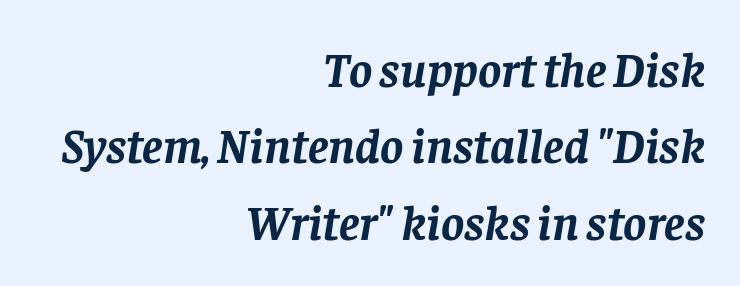
Q: Is the text bold? A: Yes.
Q: Is the text italic (slanted)? A: Yes, it leans right by about 8 degrees.
Q: Is the typeface a serif or a sans-serif typeface? A: Serif.
Q: Is the text underlined? A: No.
Q: How is the paragraph aligned? A: Right-aligned.
Q: Is the spacing between letters normal or unusually wide? A: Normal.
Q: Is the spacing between lines tight, normal or loose? A: Normal.
Q: Width (condensed, normal, or wide)? A: Normal.
Q: Stroke contrast? A: Low.
Q: x-height? A: Large.
Q: Monospaced? A: No.
